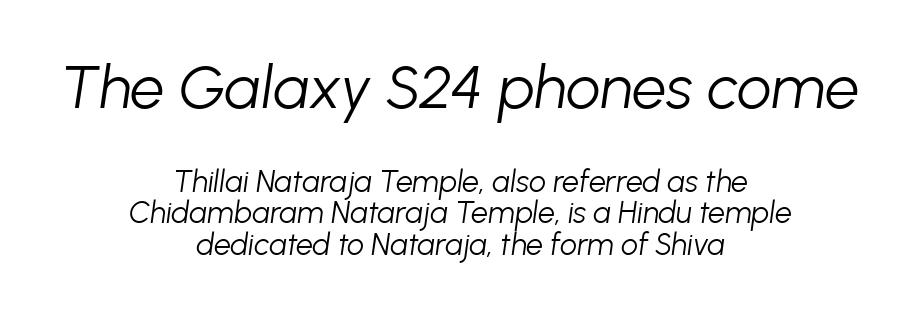
Q: Is the text bold? A: No.
Q: Is the text italic (slanted)? A: Yes, it leans right by about 8 degrees.
Q: Is the text underlined? A: No.
Q: How is the paragraph aligned? A: Centered.
Q: Is the spacing between letters normal or unusually wide? A: Normal.
Q: Is the spacing between lines tight, normal or loose? A: Tight.
Q: Which block of text is set in a larger size, the first (top) or the second (bottom)? A: The first (top) one.
Q: Width (condensed, normal, or wide)? A: Normal.
Q: Stroke contrast? A: Low.
Q: x-height? A: Medium.
Q: Monospaced? A: No.
